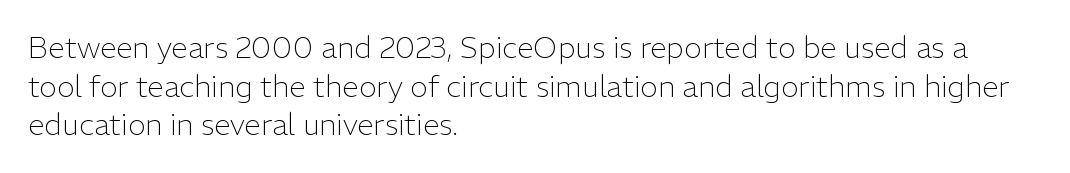
The image shows 30 px light sans-serif type, upright; set left-aligned, normal line spacing (1.29x), normal letter spacing, not underlined; low stroke contrast and a medium x-height.
